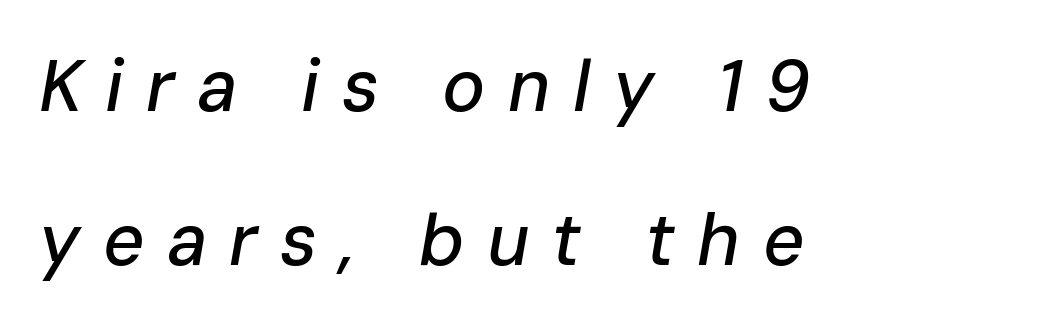
The image shows 72 px text type, italic (leaning right); set left-aligned, loose line spacing (2.14x), unusually wide letter spacing (+0.31 em), not underlined; low stroke contrast and a medium x-height.
